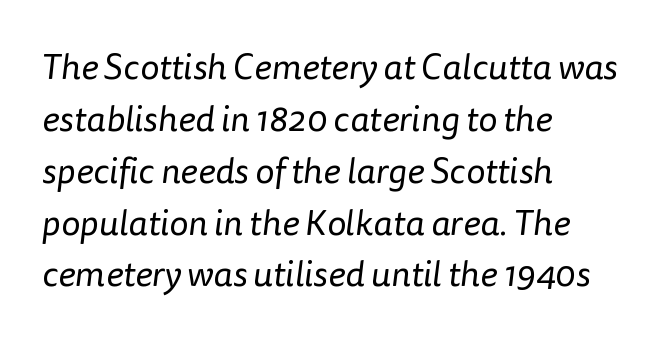
The image shows 36 px regular-weight sans-serif type; set left-aligned, normal line spacing (1.44x), normal letter spacing, not underlined; low stroke contrast and a medium x-height.
